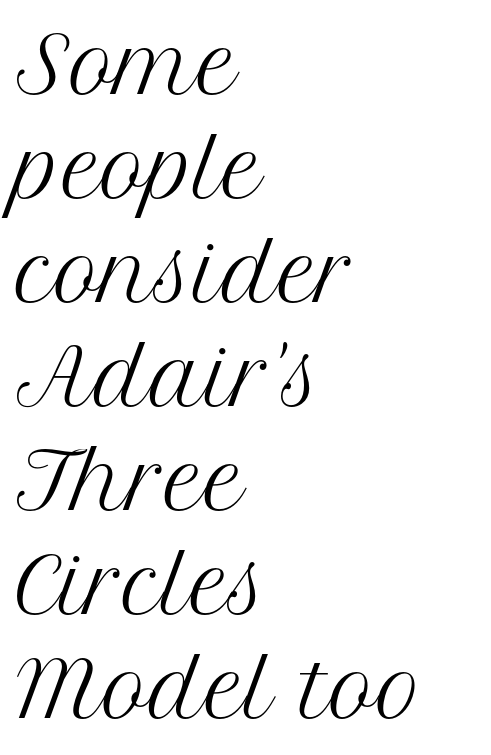
The image shows 77 px regular-weight serif type; set left-aligned, normal line spacing (1.35x), normal letter spacing, not underlined; medium stroke contrast and a medium x-height.
